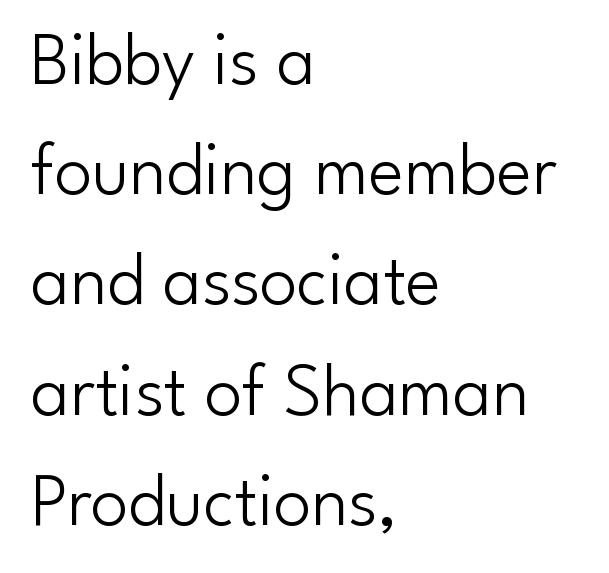
The image shows 75 px light sans-serif type, upright; set left-aligned, normal line spacing (1.47x), normal letter spacing, not underlined; low stroke contrast and a small x-height.
